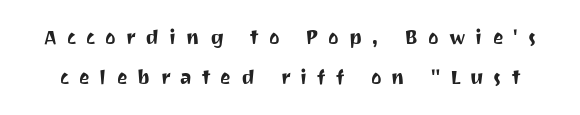
Q: Is the text italic (slanted)? A: No, it is upright.
Q: Is the text underlined? A: No.
Q: Is the spacing between letters normal or unusually wide? A: Unusually wide.
Q: Is the spacing between lines tight, normal or loose? A: Loose.
